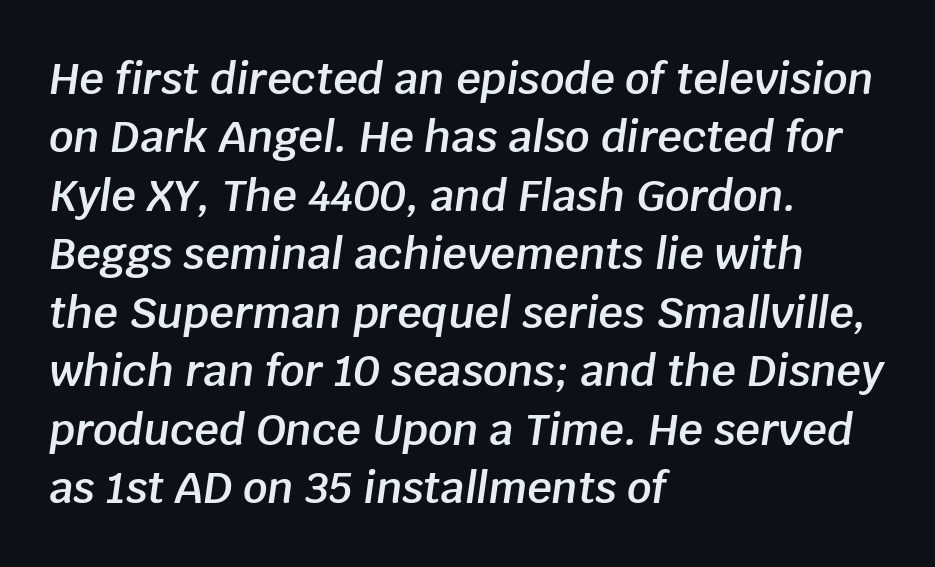
Q: Is the text bold? A: Semi-bold.
Q: Is the text italic (slanted)? A: Yes, it leans right by about 8 degrees.
Q: Is the text underlined? A: No.
Q: How is the paragraph aligned? A: Left-aligned.
Q: Is the spacing between letters normal or unusually wide? A: Normal.
Q: Is the spacing between lines tight, normal or loose? A: Normal.
Q: Width (condensed, normal, or wide)? A: Normal.
Q: Stroke contrast? A: Low.
Q: x-height? A: Large.
Q: Monospaced? A: No.
